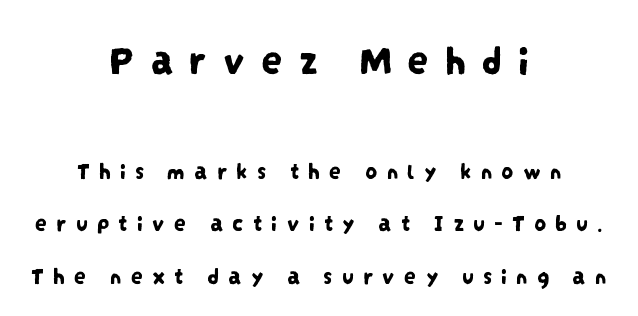
Spacing verdict: proportional, widths tailored to each character. Anything drawn beneath the words? Only blank space. The characters display no serif detailing; their extremities are plain. The designer gave the opening block more size than the closing block.
